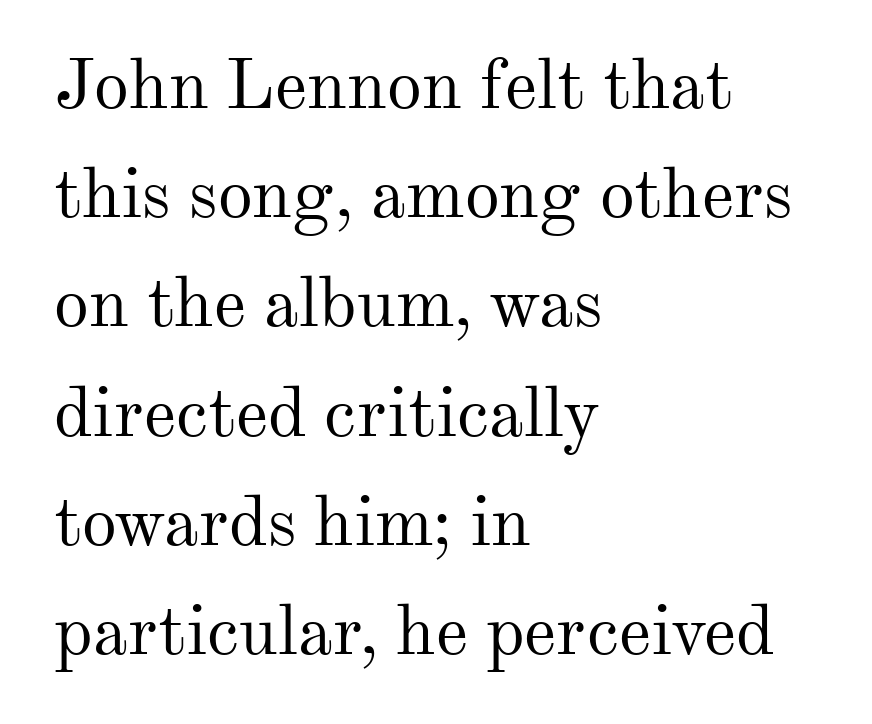
The rendering uses natural spacing where letterforms have individual widths. Beneath every word, the page is bare. Left-aligned paragraph, ragged on the right. The typeface chosen for these lines features serifs. The font sits on the lighter half of the weight spectrum, regular included. The block of text has a typical density, with ordinary space between rows.
